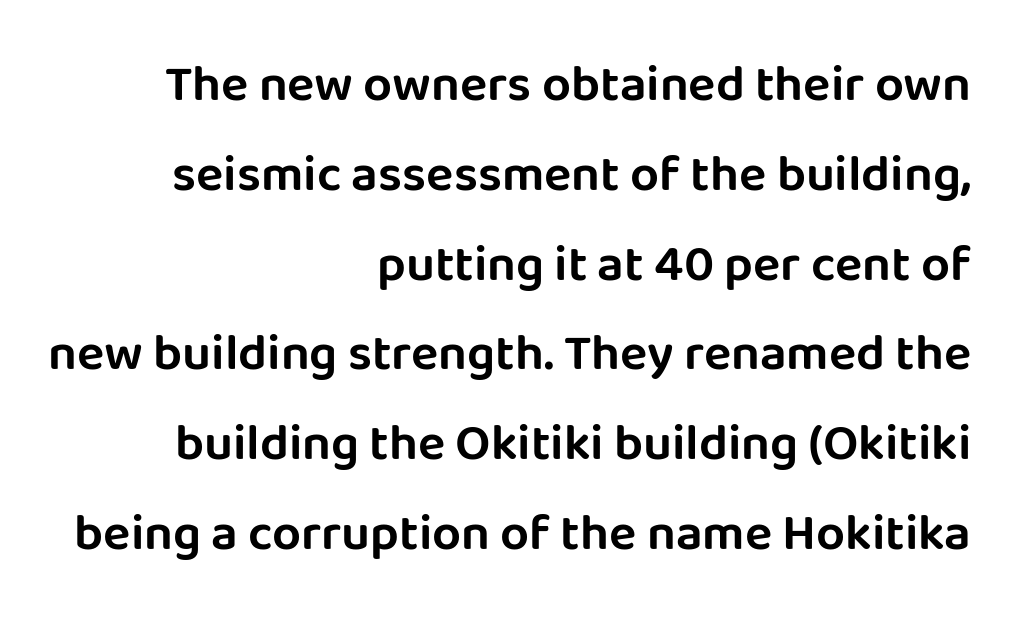
The image shows 51 px sans-serif type, upright; set right-aligned, line spacing 1.76x, normal letter spacing, not underlined; low stroke contrast and a large x-height.
